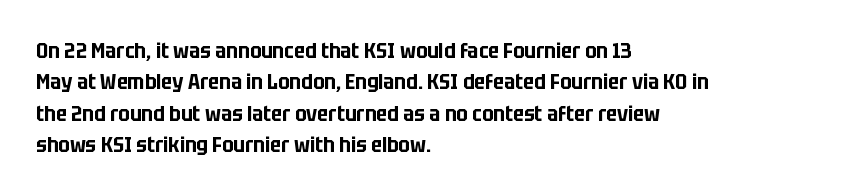
Q: Is the text italic (slanted)? A: No, it is upright.
Q: Is the text underlined? A: No.
Q: How is the paragraph aligned? A: Left-aligned.
Q: Is the spacing between letters normal or unusually wide? A: Normal.
Q: Is the spacing between lines tight, normal or loose? A: Normal.
